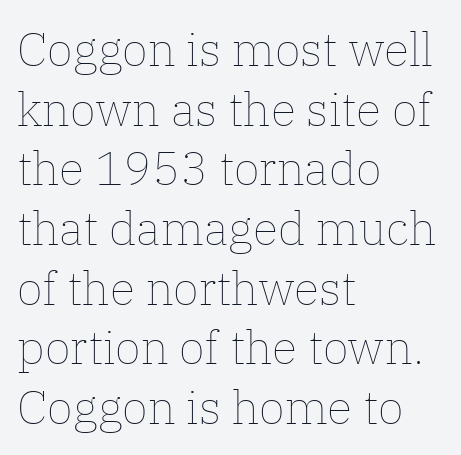
Q: Is the text bold? A: No.
Q: Is the text italic (slanted)? A: No, it is upright.
Q: Is the text underlined? A: No.
Q: How is the paragraph aligned? A: Left-aligned.
Q: Is the spacing between letters normal or unusually wide? A: Normal.
Q: Is the spacing between lines tight, normal or loose? A: Normal.
Q: Width (condensed, normal, or wide)? A: Normal.
Q: Stroke contrast? A: Low.
Q: x-height? A: Medium.
Q: Monospaced? A: No.
